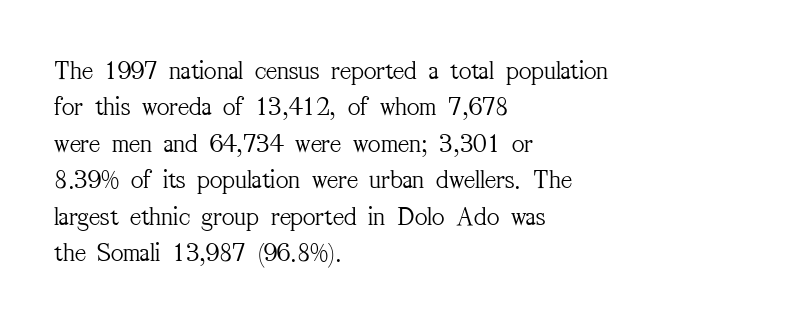
Q: Is the text bold? A: No.
Q: Is the text italic (slanted)? A: No, it is upright.
Q: Is the text underlined? A: No.
Q: How is the paragraph aligned? A: Left-aligned.
Q: Is the spacing between letters normal or unusually wide? A: Normal.
Q: Is the spacing between lines tight, normal or loose? A: Normal.
